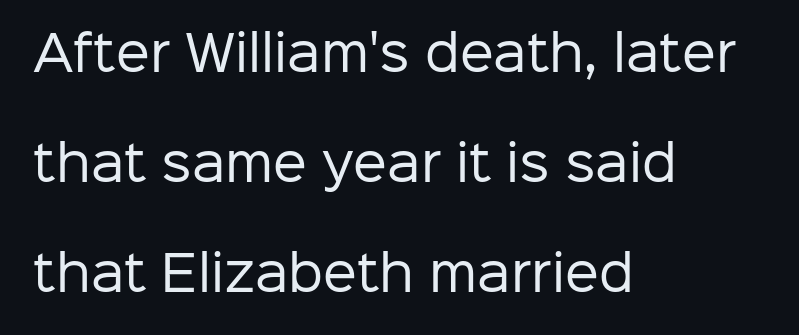
Q: Is the text bold? A: No.
Q: Is the text italic (slanted)? A: No, it is upright.
Q: Is the typeface a serif or a sans-serif typeface? A: Sans-serif.
Q: Is the text underlined? A: No.
Q: How is the paragraph aligned? A: Left-aligned.
Q: Is the spacing between letters normal or unusually wide? A: Normal.
Q: Is the spacing between lines tight, normal or loose? A: Loose.
Q: Width (condensed, normal, or wide)? A: Normal.
Q: Stroke contrast? A: Low.
Q: x-height? A: Medium.
Q: Monospaced? A: No.
